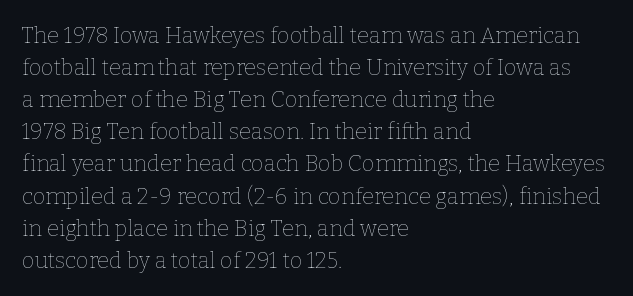
Q: Is the text bold? A: No.
Q: Is the text italic (slanted)? A: No, it is upright.
Q: Is the text underlined? A: No.
Q: How is the paragraph aligned? A: Left-aligned.
Q: Is the spacing between letters normal or unusually wide? A: Normal.
Q: Is the spacing between lines tight, normal or loose? A: Normal.
